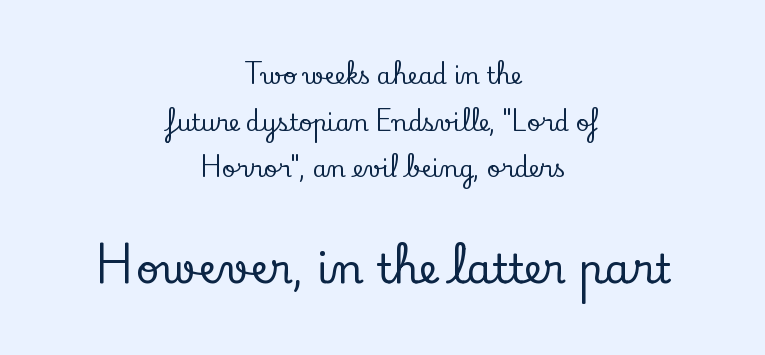
{"italic": "no", "width": "normal", "stroke_contrast": "low", "x_height": "small", "monospaced": "no", "underline": "no", "align": "center", "line_spacing": "loose", "line_spacing_ratio": 2.03, "letter_spacing": "normal", "letter_spacing_em": 0.0, "larger_block": "second", "size_ratio": 1.78, "glyph_px": 41}
